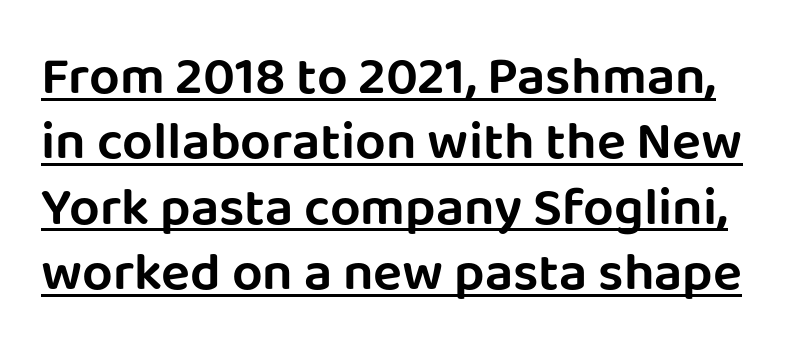
Q: Is the text italic (slanted)? A: No, it is upright.
Q: Is the typeface a serif or a sans-serif typeface? A: Sans-serif.
Q: Is the text underlined? A: Yes.
Q: Is the spacing between letters normal or unusually wide? A: Normal.
Q: Width (condensed, normal, or wide)? A: Normal.
Q: Stroke contrast? A: Low.
Q: x-height? A: Large.
Q: Monospaced? A: No.
